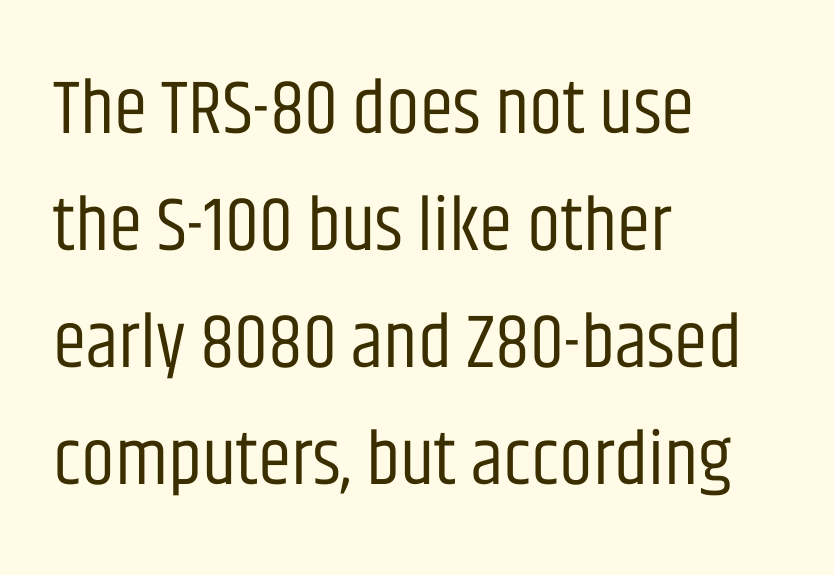
{"serif": "no", "italic": "no", "bold": "no", "weight": "regular", "width": "condensed", "stroke_contrast": "low", "x_height": "large", "monospaced": "no", "underline": "no", "align": "left", "line_spacing": "normal", "line_spacing_ratio": 1.54, "letter_spacing": "normal", "letter_spacing_em": 0.0, "glyph_px": 76}
